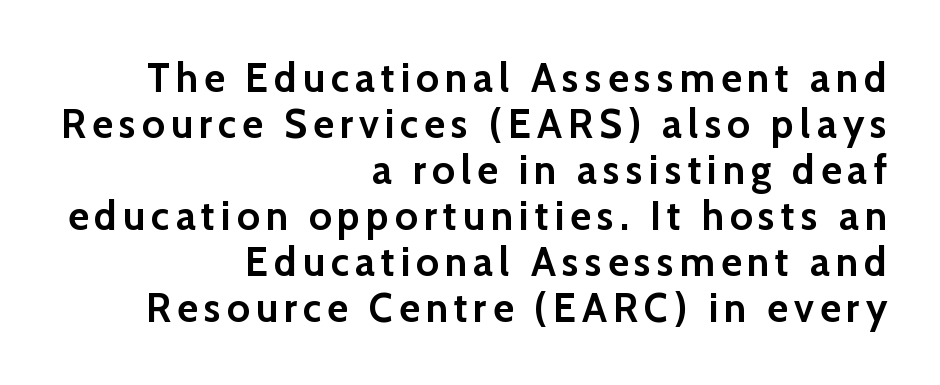
{"serif": "no", "italic": "no", "bold": "yes", "weight": "semibold", "width": "normal", "stroke_contrast": "low", "x_height": "medium", "monospaced": "no", "underline": "no", "align": "right", "line_spacing": "tight", "line_spacing_ratio": 1.15, "glyph_px": 40}
